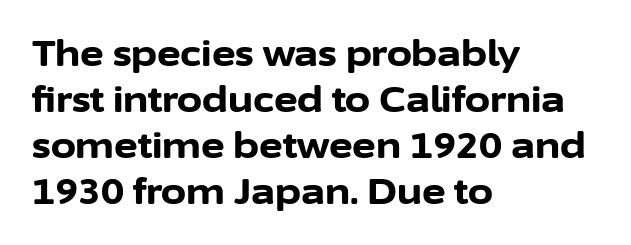
{"serif": "no", "italic": "no", "bold": "yes", "weight": "bold", "width": "normal", "stroke_contrast": "low", "x_height": "medium", "monospaced": "no", "underline": "no", "align": "left", "line_spacing": "normal", "line_spacing_ratio": 1.28, "letter_spacing": "normal", "letter_spacing_em": 0.0, "glyph_px": 36}
